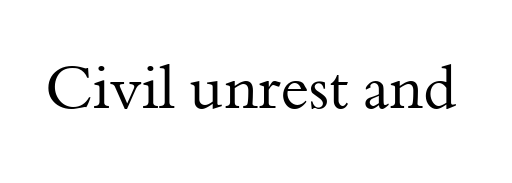
A bare baseline throughout the passage. Note the varied advance widths — an 'i' is clearly narrower than an 'm'. Words appear dense and cohesive because spacing is normal. A typesetter would mark this as roman, not italic.
